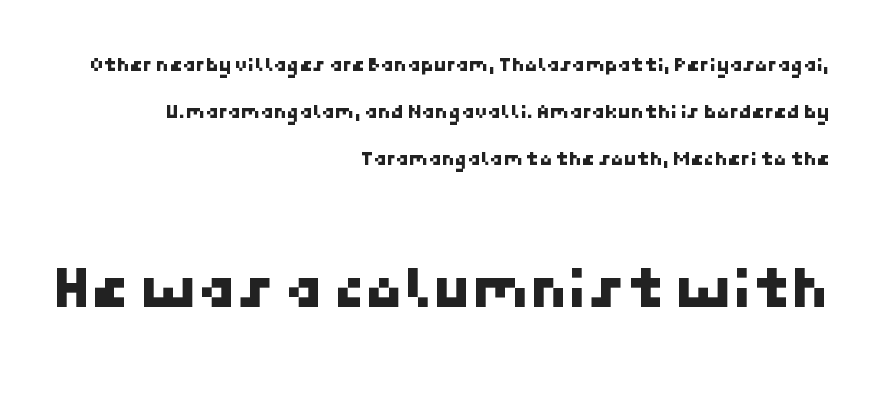
Q: Is the typeface a serif or a sans-serif typeface? A: Sans-serif.
Q: Is the text underlined? A: No.
Q: How is the paragraph aligned? A: Right-aligned.
Q: Is the spacing between letters normal or unusually wide? A: Normal.
Q: Is the spacing between lines tight, normal or loose? A: Loose.
Q: Which block of text is set in a larger size, the first (top) or the second (bottom)? A: The second (bottom) one.
Q: Width (condensed, normal, or wide)? A: Normal.
Q: Stroke contrast? A: Low.
Q: x-height? A: Medium.
